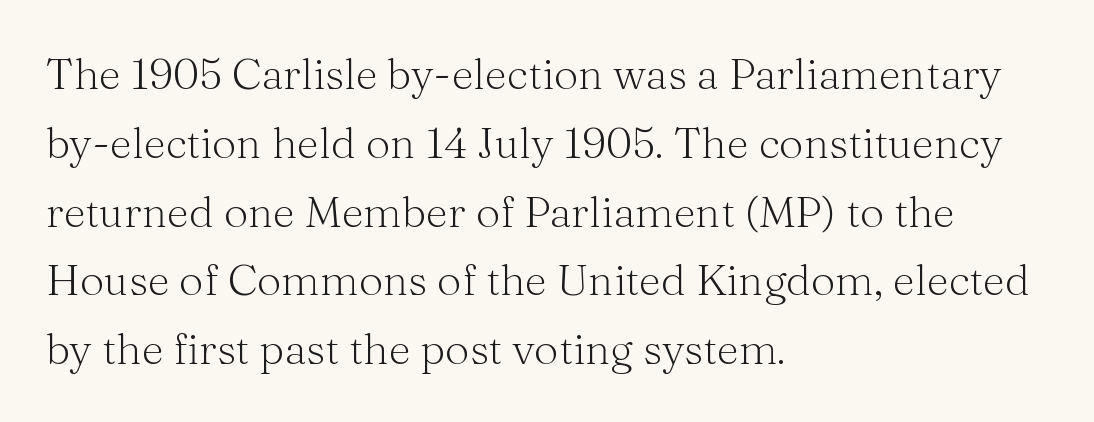
Q: Is the text bold? A: No.
Q: Is the text italic (slanted)? A: No, it is upright.
Q: Is the typeface a serif or a sans-serif typeface? A: Serif.
Q: Is the text underlined? A: No.
Q: How is the paragraph aligned? A: Left-aligned.
Q: Is the spacing between letters normal or unusually wide? A: Normal.
Q: Is the spacing between lines tight, normal or loose? A: Normal.
Q: Width (condensed, normal, or wide)? A: Normal.
Q: Stroke contrast? A: Medium.
Q: x-height? A: Medium.
Q: Monospaced? A: No.
